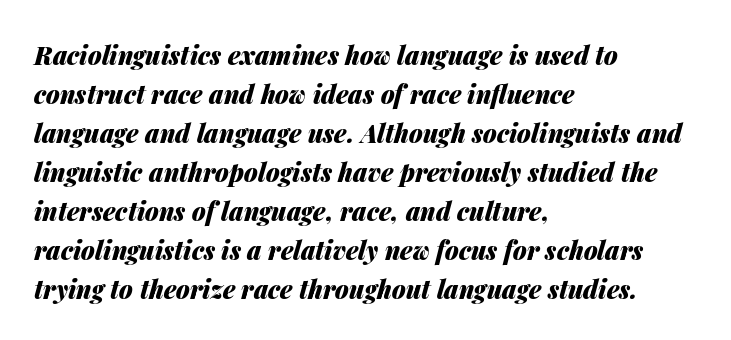
{"italic": "yes", "lean": "right", "slant_degrees": 14, "bold": "yes", "underline": "no", "align": "left", "line_spacing": "normal", "line_spacing_ratio": 1.56, "letter_spacing": "normal", "letter_spacing_em": 0.0, "glyph_px": 25}
